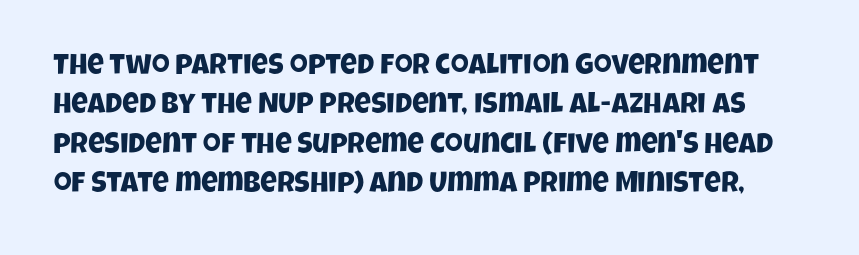
The letterforms sit shoulder to shoulder at normal distance. A typesetter would call this leading conventional body-copy spacing. Is this a fixed-width face? No — the glyphs have proportional, varying widths. Glance below the letters and you will spot only blank space.
